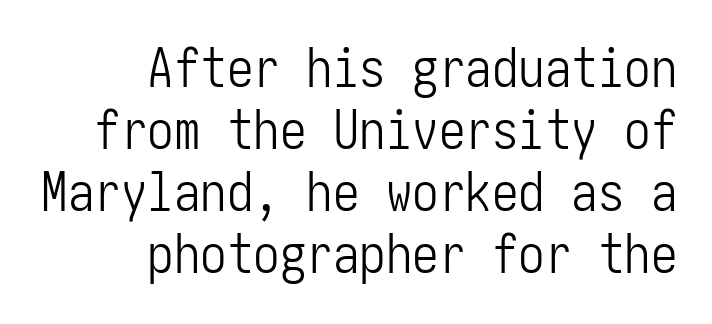
Posture: vertical. A bare baseline throughout the passage. Line endings align vertically; line beginnings do not. How are the letters spaced? Ordinarily, with no added tracking. This is sans-serif lettering, the kind often seen on screens and signage. The weight tops out at a normal text grade.
